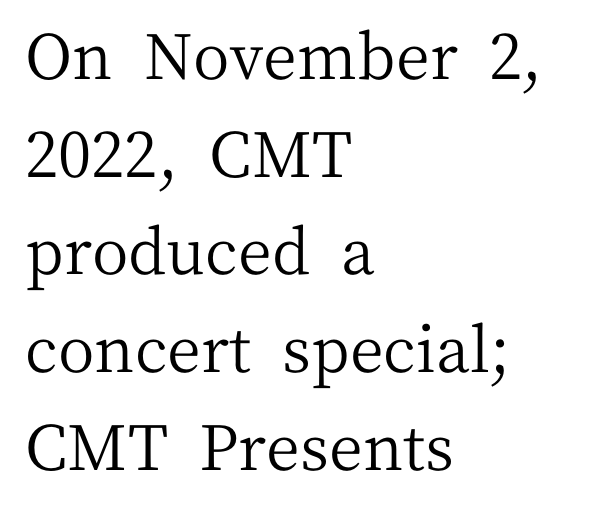
Q: Is the text bold? A: No.
Q: Is the text italic (slanted)? A: No, it is upright.
Q: Is the typeface a serif or a sans-serif typeface? A: Serif.
Q: Is the text underlined? A: No.
Q: How is the paragraph aligned? A: Left-aligned.
Q: Is the spacing between letters normal or unusually wide? A: Normal.
Q: Is the spacing between lines tight, normal or loose? A: Normal.
Q: Width (condensed, normal, or wide)? A: Normal.
Q: Stroke contrast? A: Medium.
Q: x-height? A: Medium.
Q: Monospaced? A: No.
